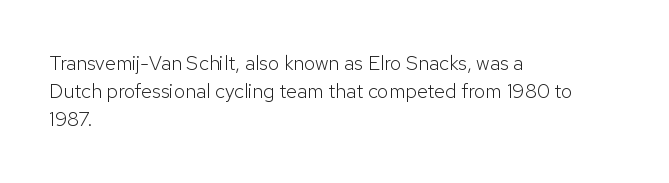
Nobody drew a line under any word here. When letters stand straight like this, we call the style roman or upright. The lines sit at an ordinary, default distance from one another. Summary of weight: not heavy and not bold.
